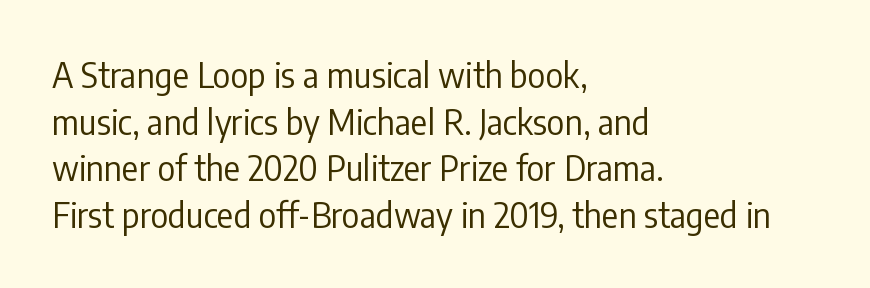
The image shows 34 px regular-weight, condensed sans-serif type, upright; set left-aligned, normal line spacing (1.37x), normal letter spacing, not underlined; low stroke contrast and a medium x-height.
